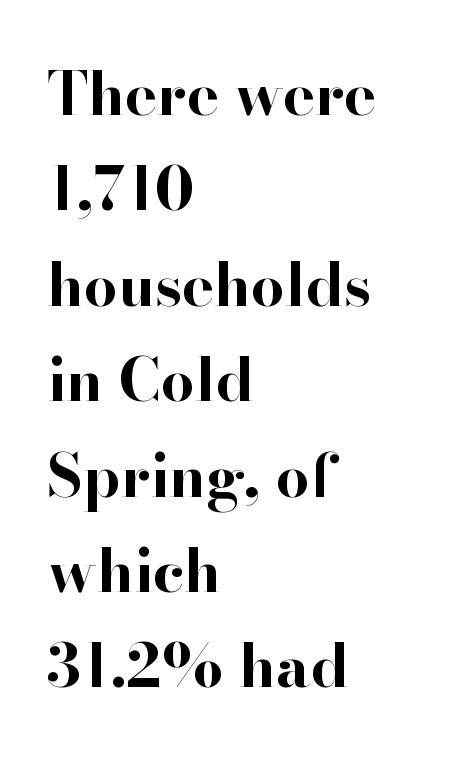
{"serif": "yes", "italic": "no", "bold": "yes", "weight": "bold", "width": "normal", "stroke_contrast": "high", "x_height": "small", "monospaced": "no", "underline": "no", "align": "left", "line_spacing": "normal", "line_spacing_ratio": 1.59, "letter_spacing": "normal", "letter_spacing_em": 0.0, "glyph_px": 60}
